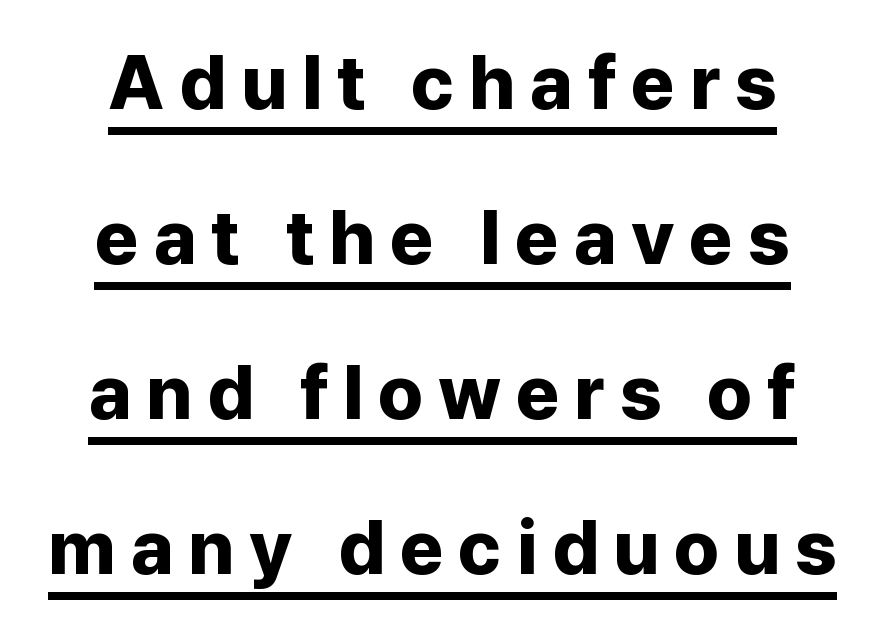
The image shows 76 px bold sans-serif type, upright; set loose line spacing (2.04x), underlined; low stroke contrast and a medium x-height.
